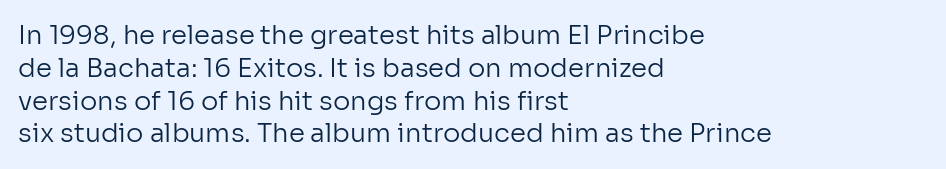
The image shows 26 px text type, upright; set left-aligned, normal line spacing (1.26x), normal letter spacing, not underlined.
